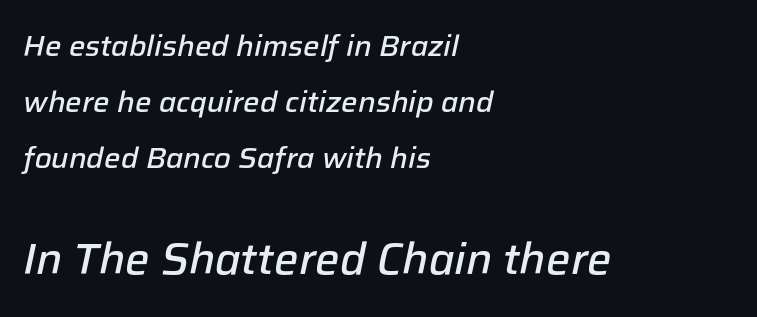
{"italic": "yes", "lean": "right", "slant_degrees": 12, "bold": "semi", "weight": "semibold", "width": "normal", "stroke_contrast": "low", "x_height": "medium", "monospaced": "no", "underline": "no", "align": "left", "line_spacing": "loose", "line_spacing_ratio": 1.93, "letter_spacing": "normal", "letter_spacing_em": 0.0, "larger_block": "second", "size_ratio": 1.48, "glyph_px": 43}
